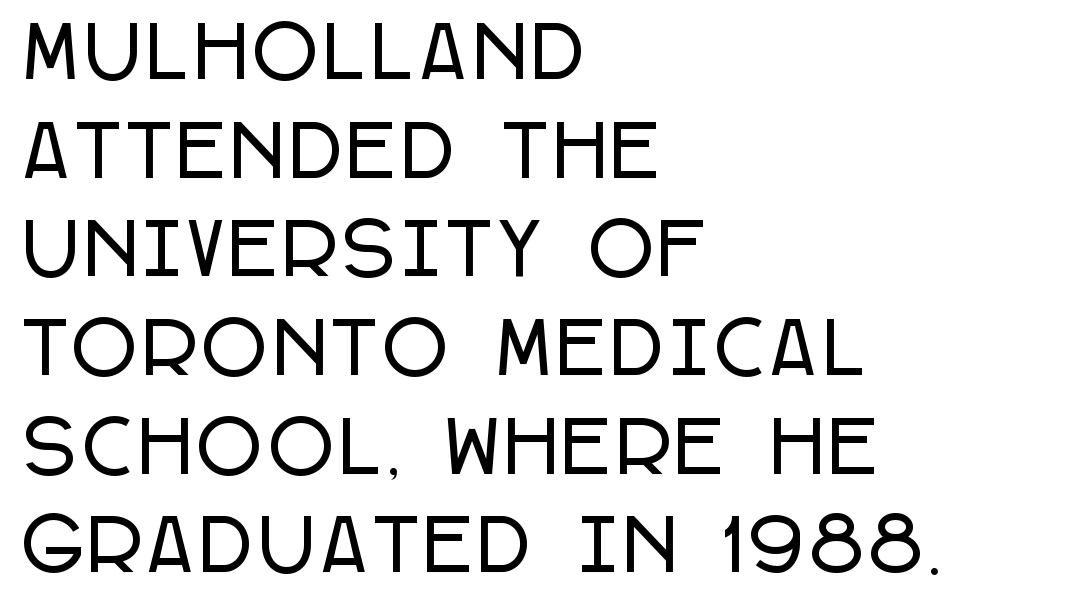
{"serif": "no", "italic": "no", "width": "condensed", "stroke_contrast": "low", "x_height": "large", "monospaced": "no", "underline": "no", "align": "left", "line_spacing": "normal", "line_spacing_ratio": 1.41, "glyph_px": 70}
